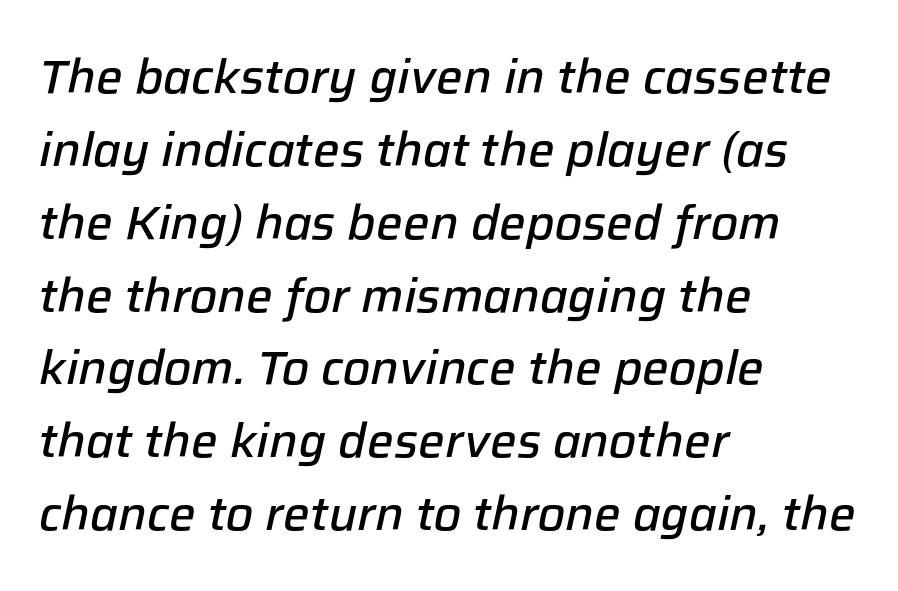
{"italic": "yes", "lean": "right", "slant_degrees": 12, "bold": "semi", "weight": "semibold", "width": "normal", "stroke_contrast": "low", "x_height": "medium", "monospaced": "no", "underline": "no", "align": "left", "line_spacing": "normal", "line_spacing_ratio": 1.55, "letter_spacing": "normal", "letter_spacing_em": 0.0, "glyph_px": 47}
